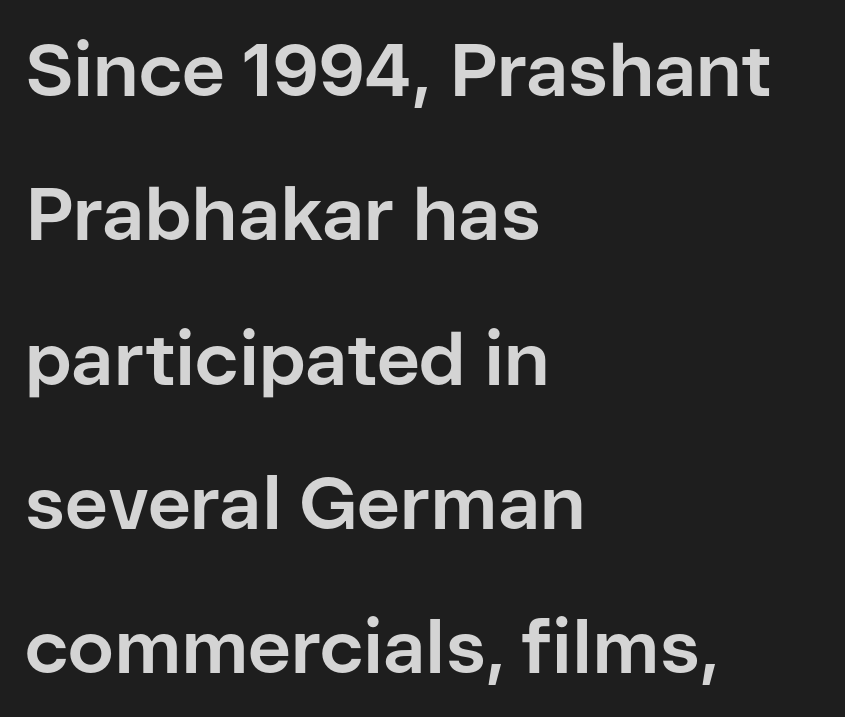
The image shows 74 px bold sans-serif type, upright; set left-aligned, loose line spacing (1.95x), normal letter spacing, not underlined; low stroke contrast and a medium x-height.
